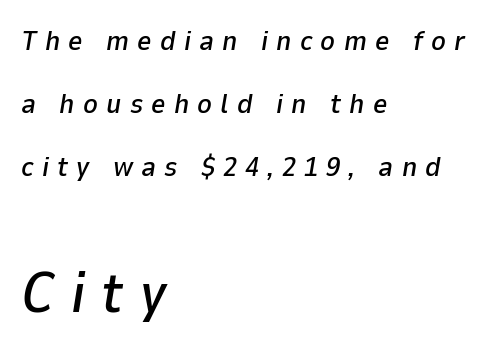
{"italic": "yes", "lean": "right", "slant_degrees": 9, "width": "normal", "stroke_contrast": "low", "x_height": "medium", "monospaced": "no", "underline": "no", "align": "left", "line_spacing": "loose", "line_spacing_ratio": 2.25, "letter_spacing": "wide", "letter_spacing_em": 0.29, "larger_block": "second", "size_ratio": 2.0, "glyph_px": 56}
